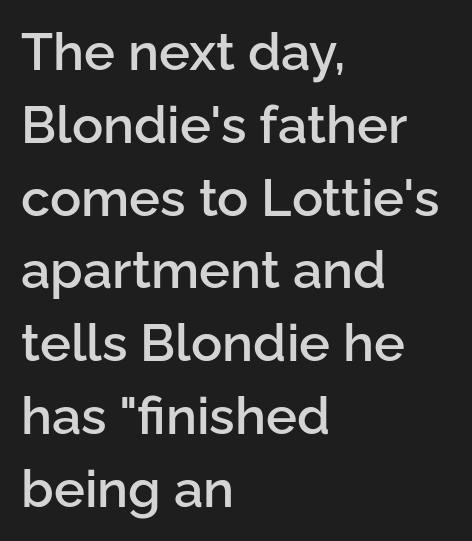
The image shows 52 px semibold sans-serif type, upright; set left-aligned, normal line spacing (1.4x), normal letter spacing, not underlined; low stroke contrast and a medium x-height.
